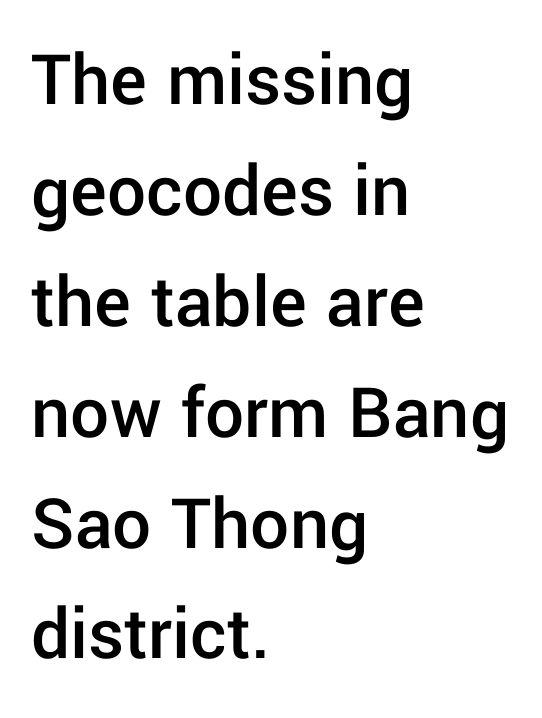
{"serif": "no", "italic": "no", "bold": "semi", "weight": "semibold", "width": "normal", "stroke_contrast": "low", "x_height": "medium", "monospaced": "no", "underline": "no", "align": "left", "line_spacing": "normal", "line_spacing_ratio": 1.44, "letter_spacing": "normal", "letter_spacing_em": 0.0, "glyph_px": 77}
